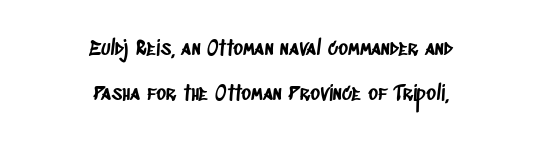
Lines of text with bare space underneath. Neither beginnings nor endings align; midpoints do. Notice the wide empty band between every row — that's loose leading. Is the letter spacing exaggerated? No — it looks like the ordinary default.
